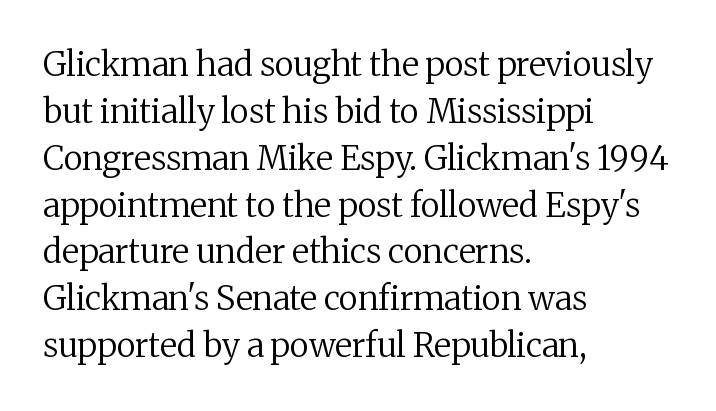
Q: Is the text bold? A: No.
Q: Is the text italic (slanted)? A: No, it is upright.
Q: Is the typeface a serif or a sans-serif typeface? A: Serif.
Q: Is the text underlined? A: No.
Q: How is the paragraph aligned? A: Left-aligned.
Q: Is the spacing between letters normal or unusually wide? A: Normal.
Q: Is the spacing between lines tight, normal or loose? A: Normal.
Q: Width (condensed, normal, or wide)? A: Normal.
Q: Stroke contrast? A: Medium.
Q: x-height? A: Medium.
Q: Monospaced? A: No.
